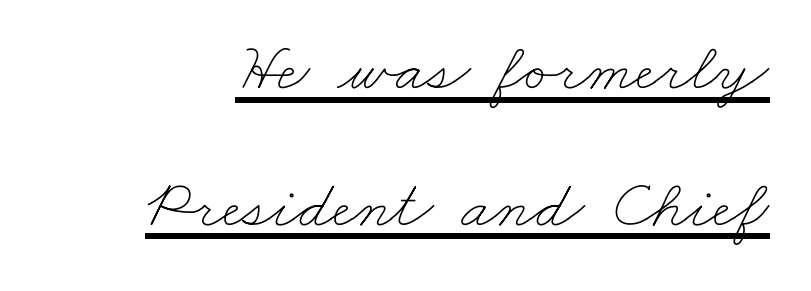
{"bold": "no", "weight": "thin", "width": "wide", "stroke_contrast": "low", "x_height": "small", "monospaced": "no", "underline": "yes", "line_spacing": "loose", "line_spacing_ratio": 1.98, "letter_spacing": "normal", "letter_spacing_em": 0.0, "glyph_px": 69}
